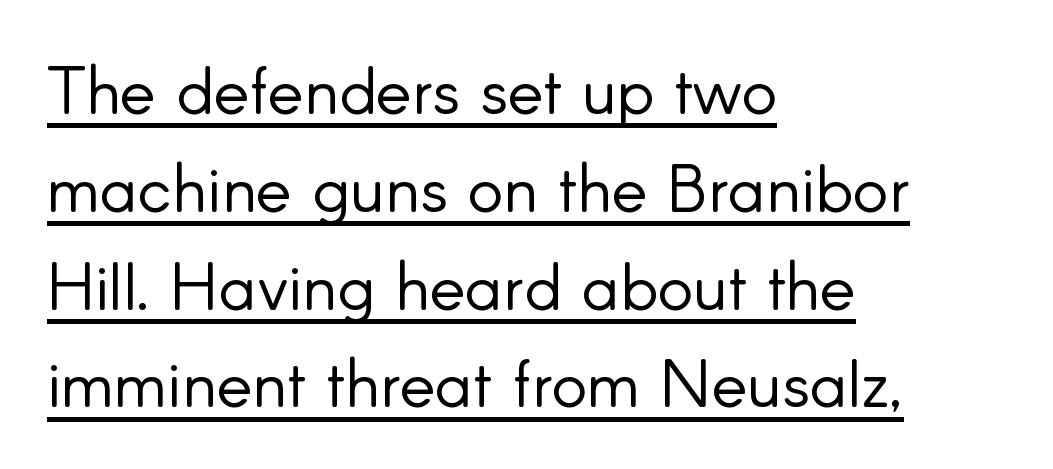
{"serif": "no", "italic": "no", "bold": "no", "weight": "light", "width": "normal", "stroke_contrast": "low", "x_height": "small", "monospaced": "no", "underline": "yes", "align": "left", "line_spacing": "normal", "line_spacing_ratio": 1.46, "letter_spacing": "normal", "letter_spacing_em": 0.0, "glyph_px": 67}
